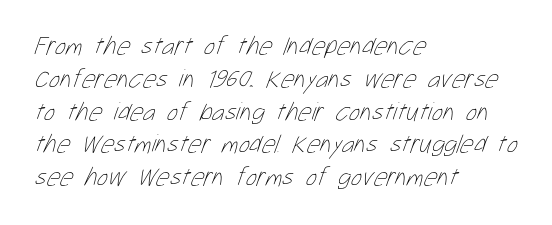
These glyphs show unthickened strokes, regular width or finer. Leading: standard. All the whitespace from short lines collects on the right. Observe the ordinary spacing: letters are neighbours, not strangers. Nobody drew a line under any word here.
